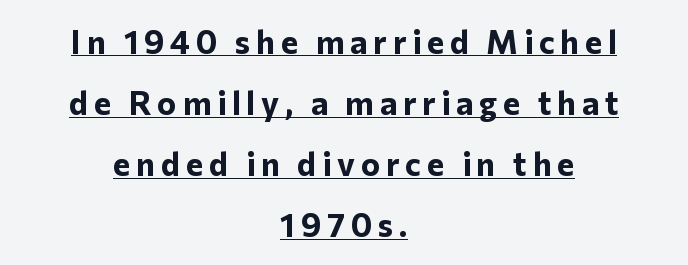
{"serif": "no", "italic": "no", "bold": "yes", "weight": "bold", "width": "normal", "stroke_contrast": "low", "x_height": "medium", "monospaced": "no", "underline": "yes", "align": "center", "line_spacing_ratio": 1.85, "glyph_px": 33}
